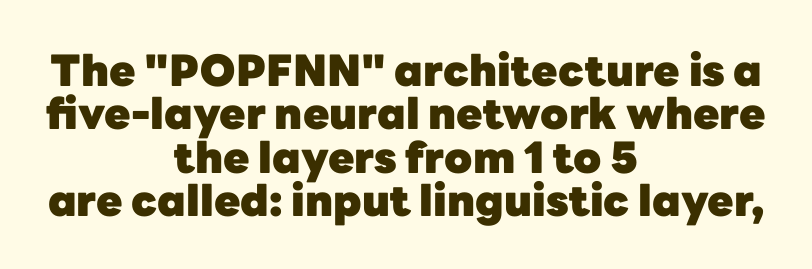
Q: Is the text bold? A: Yes.
Q: Is the text italic (slanted)? A: No, it is upright.
Q: Is the typeface a serif or a sans-serif typeface? A: Sans-serif.
Q: Is the text underlined? A: No.
Q: How is the paragraph aligned? A: Centered.
Q: Is the spacing between letters normal or unusually wide? A: Normal.
Q: Is the spacing between lines tight, normal or loose? A: Tight.
Q: Width (condensed, normal, or wide)? A: Normal.
Q: Stroke contrast? A: Low.
Q: x-height? A: Medium.
Q: Monospaced? A: No.
